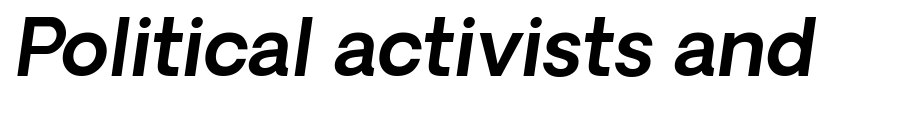
{"serif": "no", "width": "normal", "x_height": "medium", "monospaced": "no", "underline": "no", "letter_spacing": "normal", "letter_spacing_em": 0.0, "glyph_px": 78}
